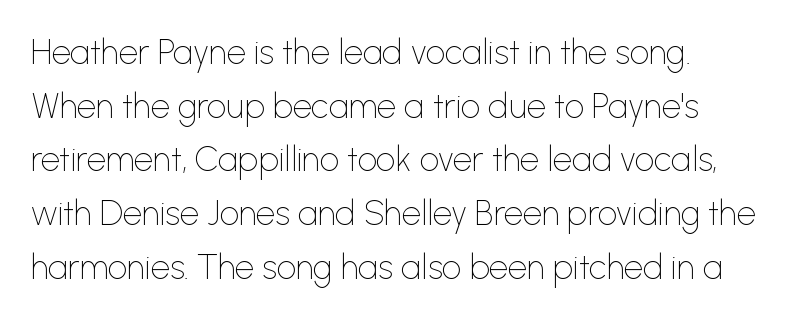
Q: Is the text bold? A: No.
Q: Is the text italic (slanted)? A: No, it is upright.
Q: Is the typeface a serif or a sans-serif typeface? A: Sans-serif.
Q: Is the text underlined? A: No.
Q: How is the paragraph aligned? A: Left-aligned.
Q: Is the spacing between letters normal or unusually wide? A: Normal.
Q: Is the spacing between lines tight, normal or loose? A: Normal.
Q: Width (condensed, normal, or wide)? A: Normal.
Q: Stroke contrast? A: Low.
Q: x-height? A: Medium.
Q: Monospaced? A: No.
